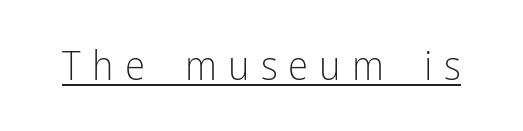
Q: Is the text bold? A: No.
Q: Is the text italic (slanted)? A: No, it is upright.
Q: Is the typeface a serif or a sans-serif typeface? A: Sans-serif.
Q: Is the text underlined? A: Yes.
Q: Is the spacing between letters normal or unusually wide? A: Unusually wide.
Q: Width (condensed, normal, or wide)? A: Condensed.
Q: Stroke contrast? A: Low.
Q: x-height? A: Medium.
Q: Monospaced? A: No.
